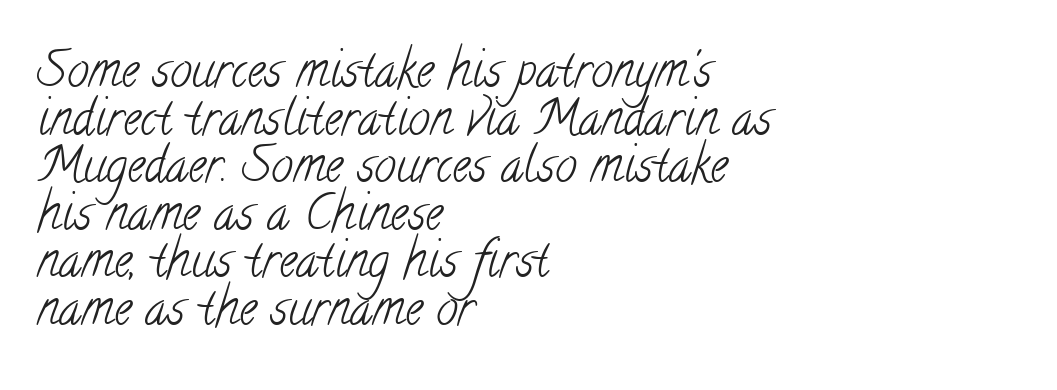
The image shows 49 px light, condensed serif type; set left-aligned, tight line spacing (0.97x), normal letter spacing, not underlined; low stroke contrast and a small x-height.
